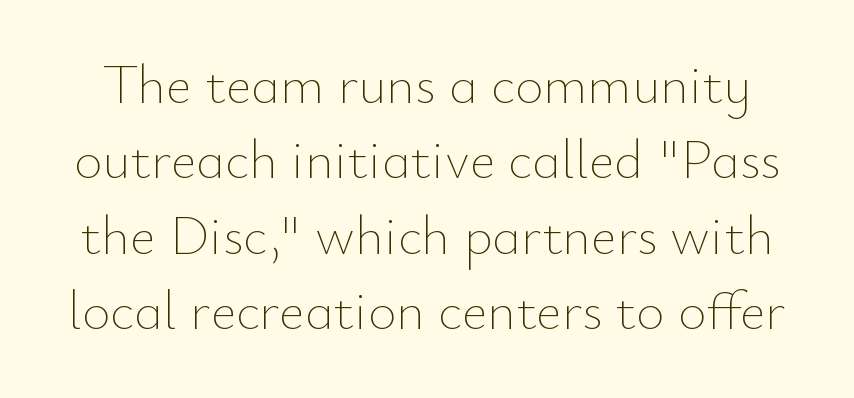
{"italic": "no", "bold": "no", "weight": "thin", "width": "normal", "stroke_contrast": "low", "x_height": "small", "monospaced": "no", "underline": "no", "line_spacing": "normal", "line_spacing_ratio": 1.37, "letter_spacing": "normal", "letter_spacing_em": 0.0, "glyph_px": 55}
